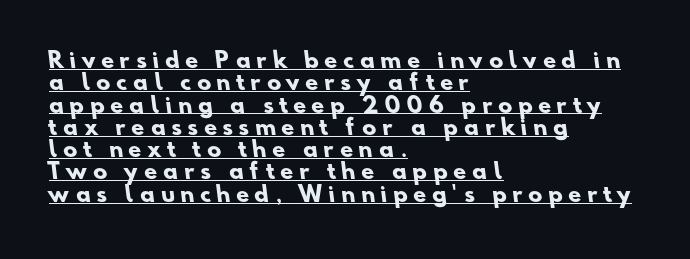
Notice how descenders almost collide with the ascenders below — that's tight leading. Characters follow at a spacing far wider than the type designer built in. Heft: maximum for text — a bold. Line beginnings align vertically; line endings do not. Somebody hit Ctrl+U on this one — the words are underlined.
